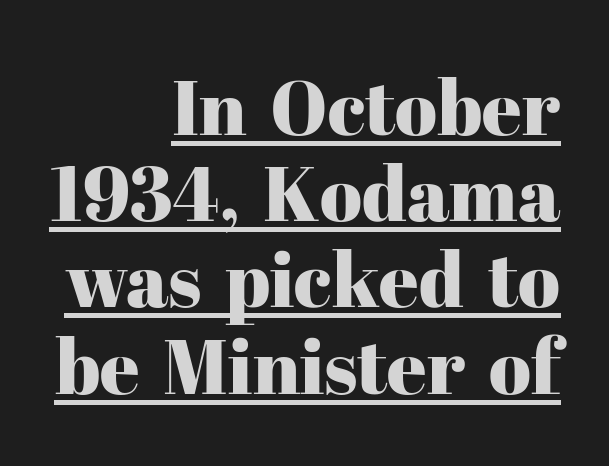
{"serif": "yes", "italic": "no", "width": "normal", "stroke_contrast": "high", "x_height": "medium", "monospaced": "no", "underline": "yes", "align": "right", "line_spacing": "tight", "line_spacing_ratio": 1.12, "letter_spacing": "normal", "letter_spacing_em": 0.0, "glyph_px": 77}
